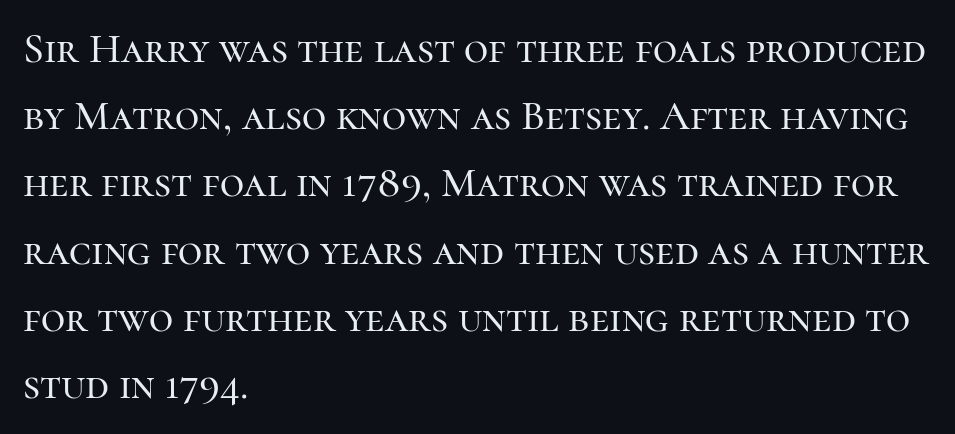
Q: Is the text italic (slanted)? A: No, it is upright.
Q: Is the typeface a serif or a sans-serif typeface? A: Serif.
Q: Is the text underlined? A: No.
Q: How is the paragraph aligned? A: Left-aligned.
Q: Is the spacing between letters normal or unusually wide? A: Normal.
Q: Is the spacing between lines tight, normal or loose? A: Normal.
Q: Width (condensed, normal, or wide)? A: Normal.
Q: Stroke contrast? A: High.
Q: x-height? A: Medium.
Q: Monospaced? A: No.
